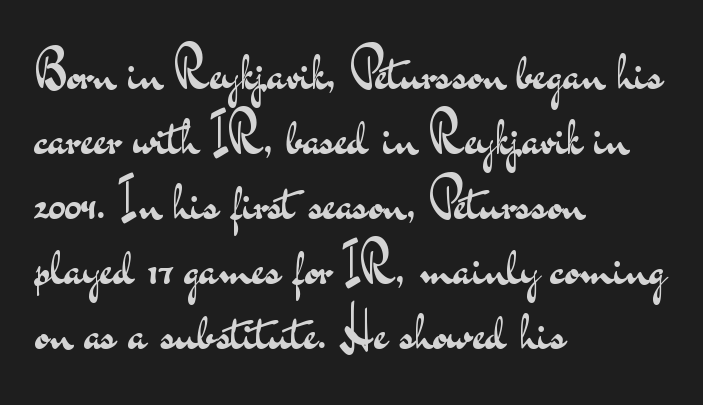
The image shows 52 px regular-weight, wide sans-serif type; set left-aligned, normal line spacing (1.25x), normal letter spacing, not underlined; medium stroke contrast and a small x-height.
